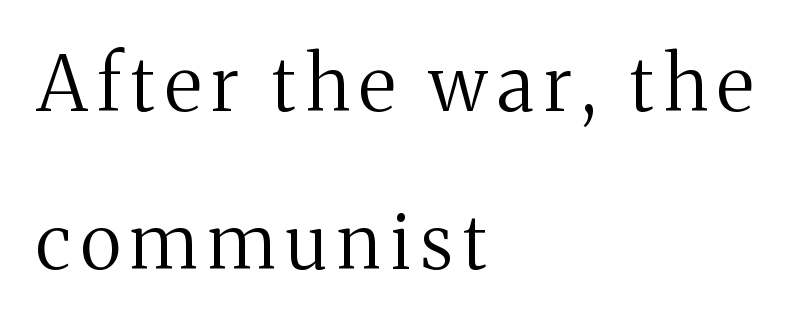
The image shows 76 px regular-weight serif type, upright; set left-aligned, loose line spacing (2.08x), not underlined; medium stroke contrast and a medium x-height.
